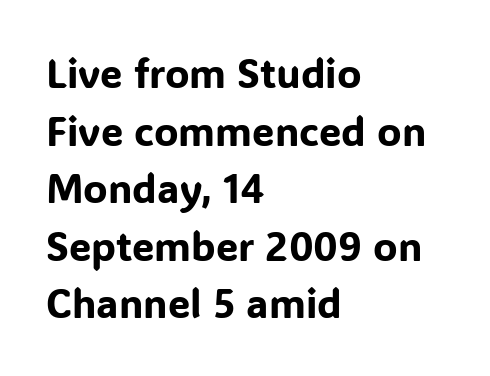
The image shows 40 px sans-serif type, upright; set left-aligned, normal line spacing (1.44x), normal letter spacing, not underlined; low stroke contrast and a medium x-height.
